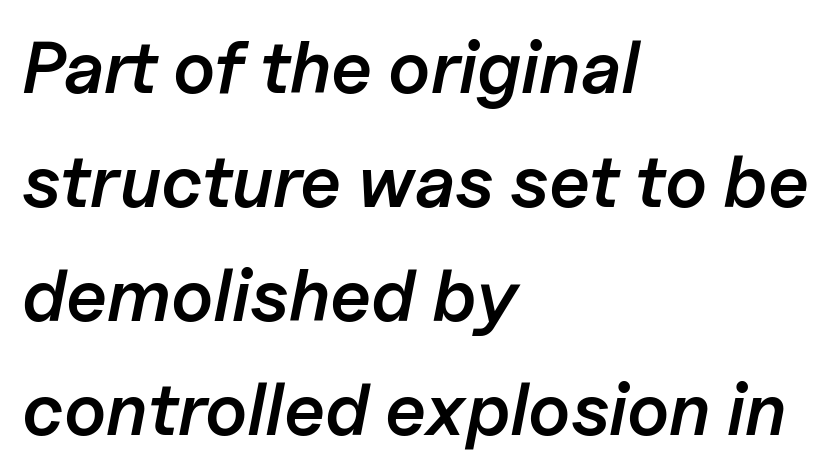
The face used here is rendered with its standard letterfit. Only glyphs here, with clear space below each row. Emphasis-style slanted type is in use. The lines in this sample share a left origin and differ only in where they stop.
